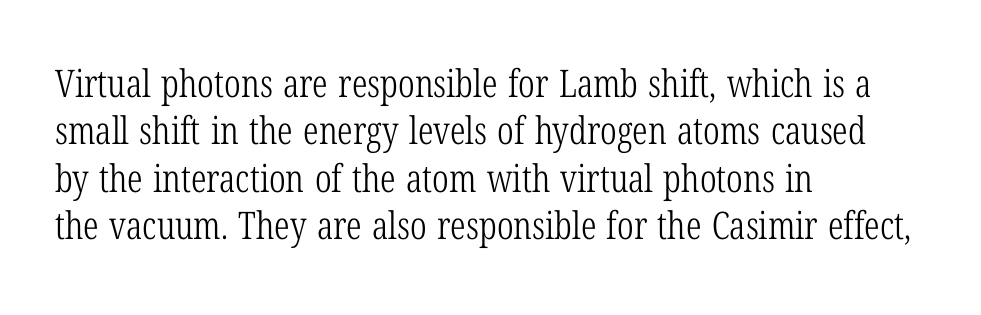
{"serif": "yes", "italic": "no", "bold": "no", "weight": "light", "width": "condensed", "stroke_contrast": "low", "x_height": "medium", "monospaced": "no", "underline": "no", "align": "left", "line_spacing": "normal", "line_spacing_ratio": 1.25, "letter_spacing": "normal", "letter_spacing_em": 0.0, "glyph_px": 38}
